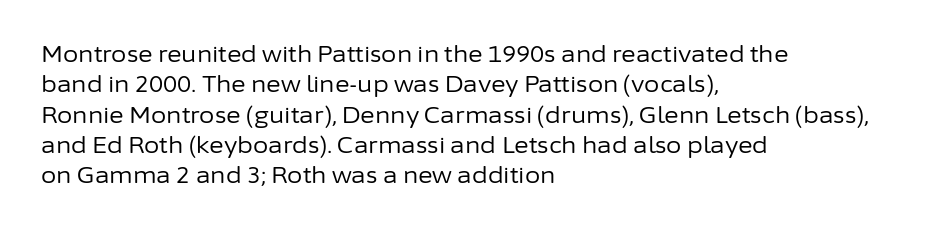
The image shows 22 px text type, upright; set left-aligned, normal line spacing (1.38x), normal letter spacing, not underlined.
